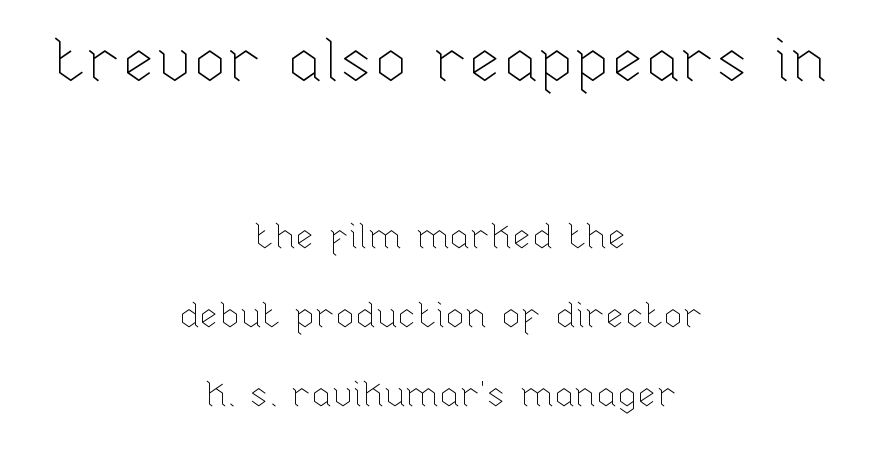
Q: Is the text bold? A: No.
Q: Is the text italic (slanted)? A: No, it is upright.
Q: Is the text underlined? A: No.
Q: How is the paragraph aligned? A: Centered.
Q: Is the spacing between letters normal or unusually wide? A: Normal.
Q: Is the spacing between lines tight, normal or loose? A: Loose.
Q: Which block of text is set in a larger size, the first (top) or the second (bottom)? A: The first (top) one.
Q: Width (condensed, normal, or wide)? A: Normal.
Q: Stroke contrast? A: Low.
Q: x-height? A: Medium.
Q: Monospaced? A: No.
